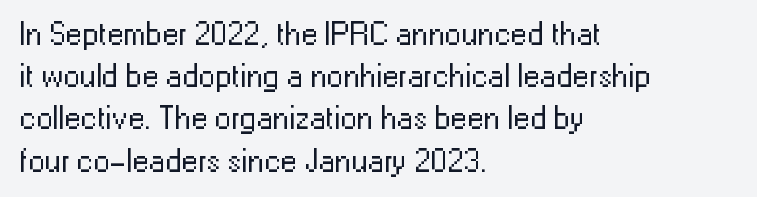
Descender tails drop into unmarked territory. You can tell from the bare stems that sans-serif type was used. Note the varied advance widths — an 'i' is clearly narrower than an 'm'. The letters look calm and open, with moderate or lighter stems. Quick note: not italic, upright. The letters sit at their default tracking, neither squeezed nor spread.
